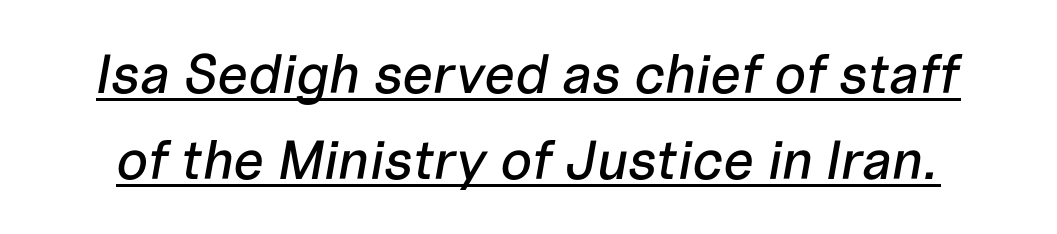
The lettering tilts uniformly, giving the passage an italic look. This block has exactly the height ordinary leading produces. The glyphs are accompanied by a horizontal stroke just below them. Tracking value appears to be zero — textbook default spacing.
